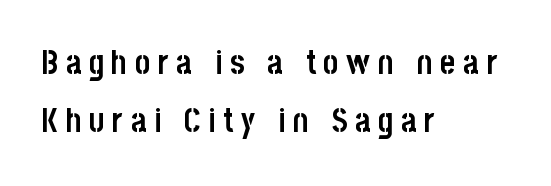
The image shows 33 px semibold, condensed sans-serif type, upright; set left-aligned, line spacing 1.76x, unusually wide letter spacing (+0.23 em), not underlined; low stroke contrast and a large x-height.
